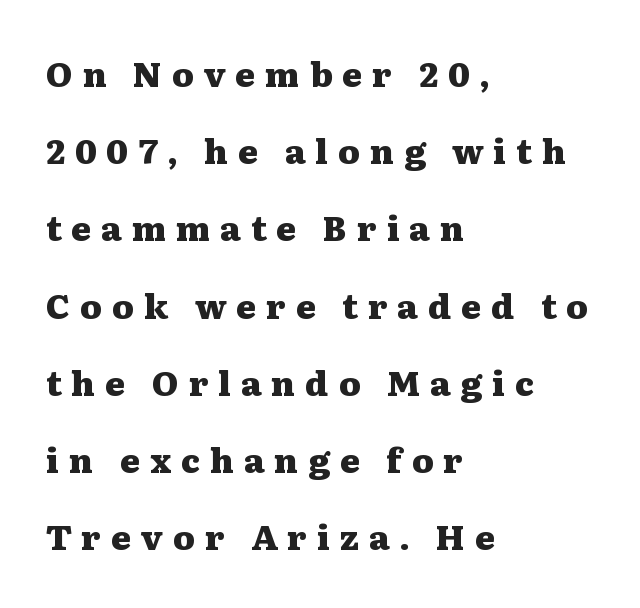
{"serif": "yes", "italic": "no", "bold": "yes", "weight": "heavy", "width": "wide", "stroke_contrast": "medium", "x_height": "medium", "monospaced": "no", "underline": "no", "align": "left", "line_spacing": "loose", "line_spacing_ratio": 2.27, "letter_spacing": "wide", "letter_spacing_em": 0.29, "glyph_px": 34}
